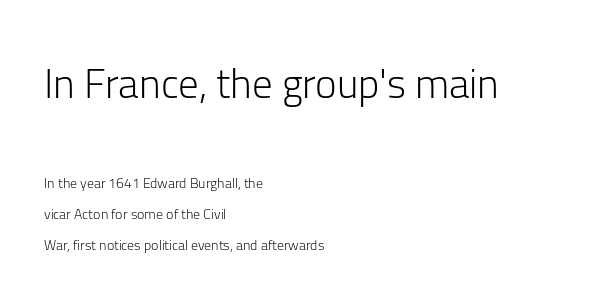
The image shows 41 px light sans-serif type, upright; set left-aligned, loose line spacing (2.24x), normal letter spacing, not underlined; the first (top) block is 2.93x larger; low stroke contrast and a medium x-height.
